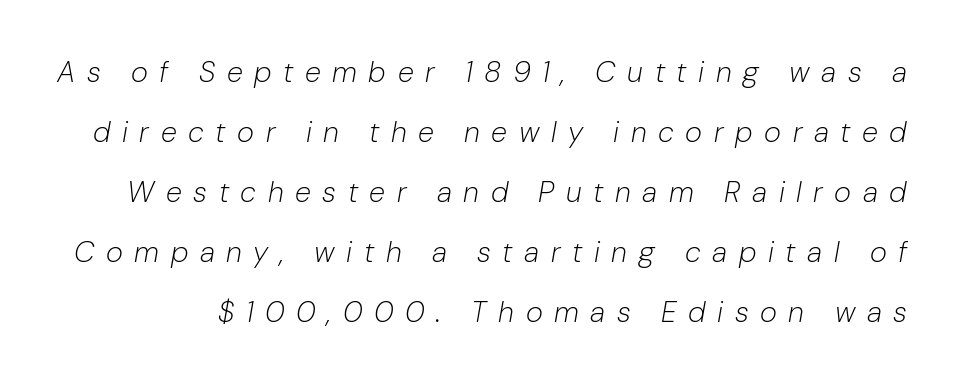
The image shows 29 px light type, italic (leaning right); set loose line spacing (2.07x), unusually wide letter spacing (+0.4 em), not underlined; low stroke contrast and a medium x-height.
